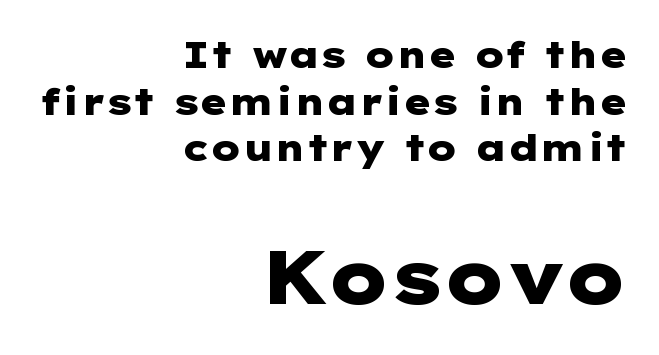
The image shows 74 px heavy, wide sans-serif type, upright; set right-aligned, normal line spacing (1.26x), normal letter spacing, not underlined; the second (bottom) block is 2.0x larger; low stroke contrast and a medium x-height.
